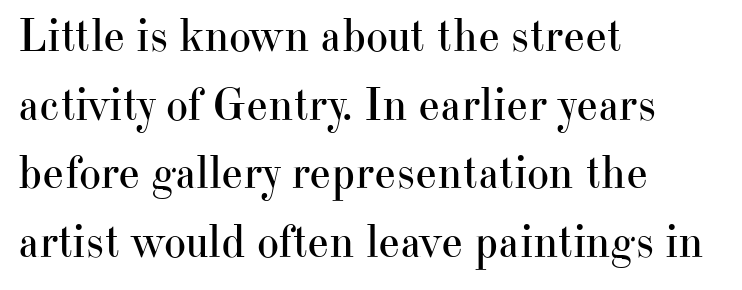
The image shows 47 px regular-weight serif type, upright; set left-aligned, normal line spacing (1.46x), normal letter spacing, not underlined; high stroke contrast and a small x-height.
